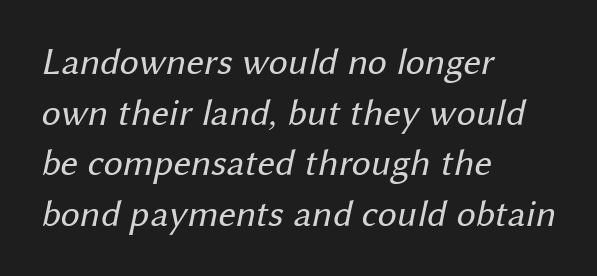
{"serif": "no", "bold": "no", "weight": "regular", "width": "normal", "stroke_contrast": "medium", "x_height": "medium", "monospaced": "no", "underline": "no", "align": "left", "line_spacing": "normal", "line_spacing_ratio": 1.33, "letter_spacing": "normal", "letter_spacing_em": 0.0, "glyph_px": 38}
